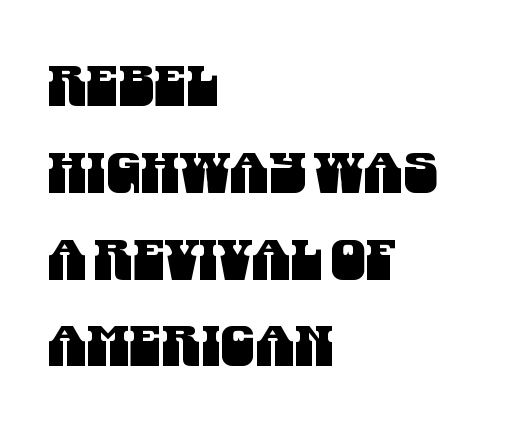
Q: Is the typeface a serif or a sans-serif typeface? A: Sans-serif.
Q: Is the text underlined? A: No.
Q: How is the paragraph aligned? A: Left-aligned.
Q: Is the spacing between letters normal or unusually wide? A: Normal.
Q: Is the spacing between lines tight, normal or loose? A: Normal.
Q: Width (condensed, normal, or wide)? A: Condensed.
Q: Stroke contrast? A: Medium.
Q: x-height? A: Large.
Q: Monospaced? A: No.
